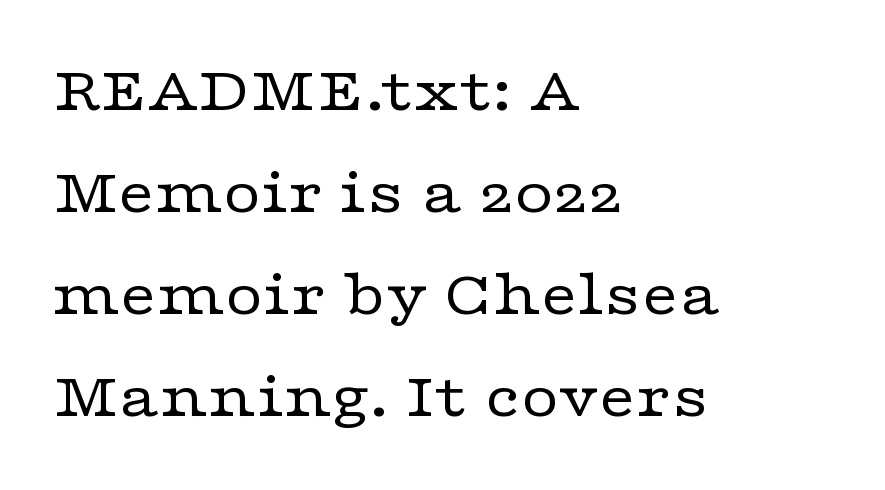
The image shows 65 px regular-weight, wide serif type, upright; set left-aligned, normal line spacing (1.57x), normal letter spacing, not underlined; low stroke contrast and a medium x-height.
